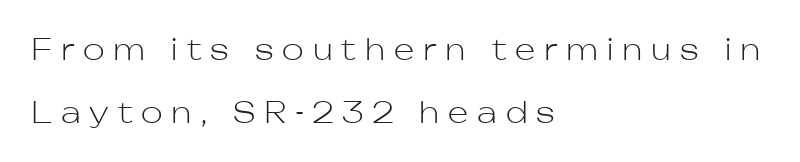
Q: Is the text bold? A: No.
Q: Is the text italic (slanted)? A: No, it is upright.
Q: Is the typeface a serif or a sans-serif typeface? A: Sans-serif.
Q: Is the text underlined? A: No.
Q: How is the paragraph aligned? A: Left-aligned.
Q: Is the spacing between letters normal or unusually wide? A: Unusually wide.
Q: Is the spacing between lines tight, normal or loose? A: Loose.
Q: Width (condensed, normal, or wide)? A: Normal.
Q: Stroke contrast? A: Low.
Q: x-height? A: Medium.
Q: Monospaced? A: No.
